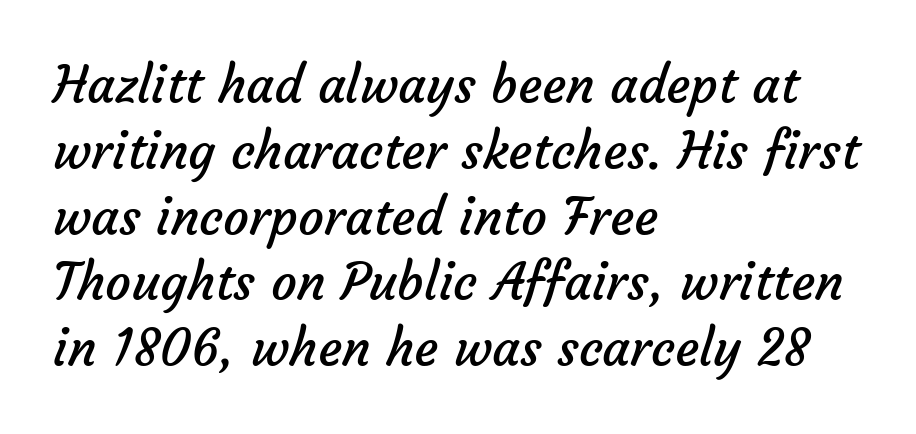
Q: Is the text bold? A: No.
Q: Is the typeface a serif or a sans-serif typeface? A: Sans-serif.
Q: Is the text underlined? A: No.
Q: How is the paragraph aligned? A: Left-aligned.
Q: Is the spacing between letters normal or unusually wide? A: Normal.
Q: Is the spacing between lines tight, normal or loose? A: Normal.
Q: Width (condensed, normal, or wide)? A: Normal.
Q: Stroke contrast? A: Low.
Q: x-height? A: Medium.
Q: Monospaced? A: No.
